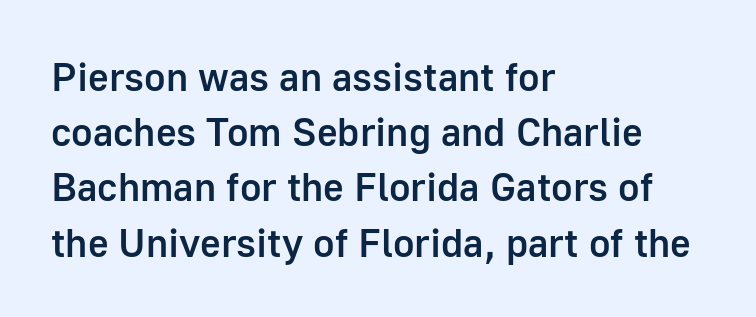
The image shows 40 px semibold sans-serif type, upright; set left-aligned, normal line spacing (1.38x), normal letter spacing, not underlined; low stroke contrast and a medium x-height.
